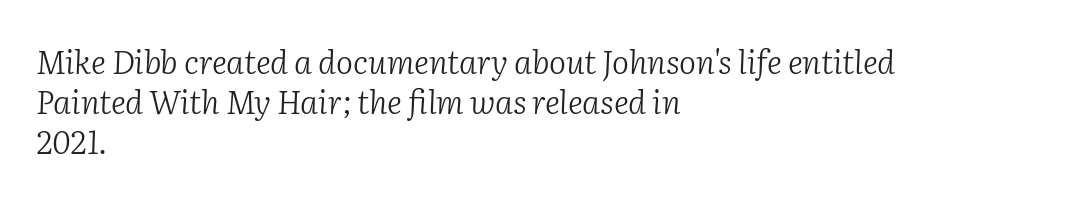
Q: Is the text bold? A: No.
Q: Is the text italic (slanted)? A: Yes, it leans right by about 2 degrees.
Q: Is the typeface a serif or a sans-serif typeface? A: Serif.
Q: Is the text underlined? A: No.
Q: How is the paragraph aligned? A: Left-aligned.
Q: Is the spacing between letters normal or unusually wide? A: Normal.
Q: Is the spacing between lines tight, normal or loose? A: Normal.
Q: Width (condensed, normal, or wide)? A: Normal.
Q: Stroke contrast? A: Low.
Q: x-height? A: Medium.
Q: Monospaced? A: No.
